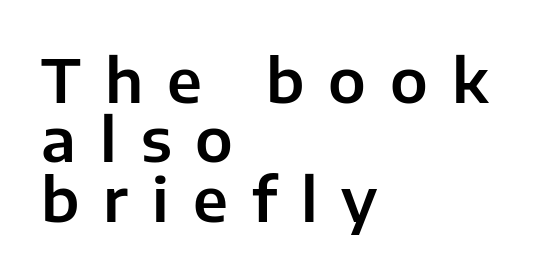
{"serif": "no", "italic": "no", "width": "normal", "stroke_contrast": "low", "x_height": "medium", "monospaced": "no", "underline": "no", "align": "left", "line_spacing": "tight", "line_spacing_ratio": 0.99, "letter_spacing": "wide", "letter_spacing_em": 0.4, "glyph_px": 60}
